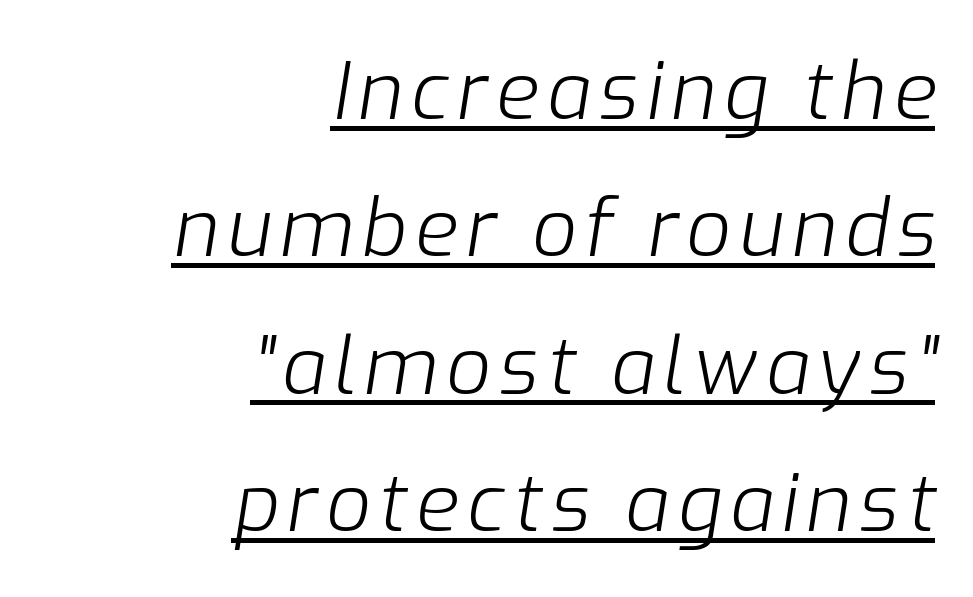
The setting favours the right margin, as signatures and pull-quotes sometimes do. Tall strokes in this sample are angled rather than plumb. Check the space under the baseline: a stroke is drawn there. Summary of weight: not heavy and not bold. A typesetter would call this proportional, since set widths differ per character.
